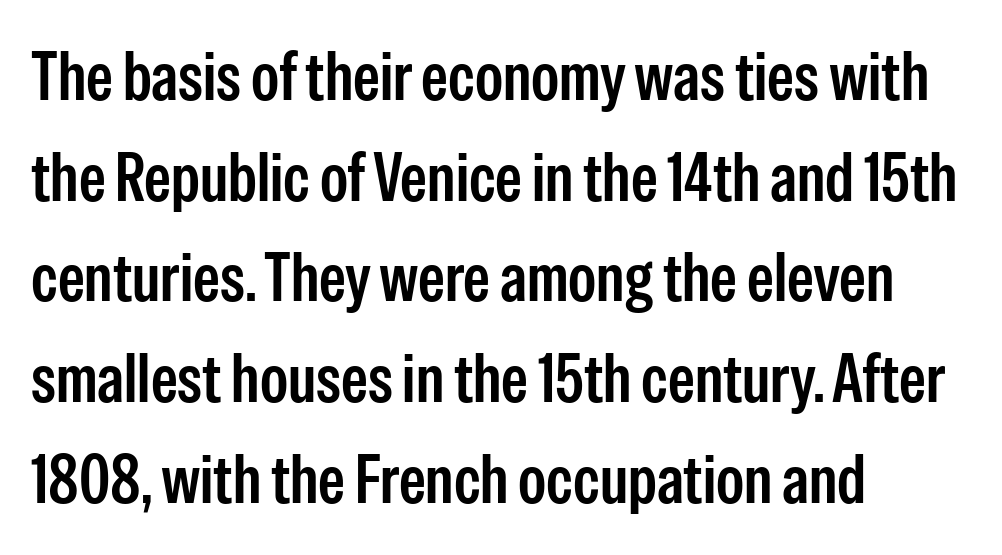
{"serif": "no", "italic": "no", "bold": "semi", "weight": "semibold", "width": "condensed", "stroke_contrast": "low", "x_height": "medium", "monospaced": "no", "underline": "no", "align": "left", "line_spacing": "normal", "line_spacing_ratio": 1.48, "letter_spacing": "normal", "letter_spacing_em": 0.0, "glyph_px": 68}
